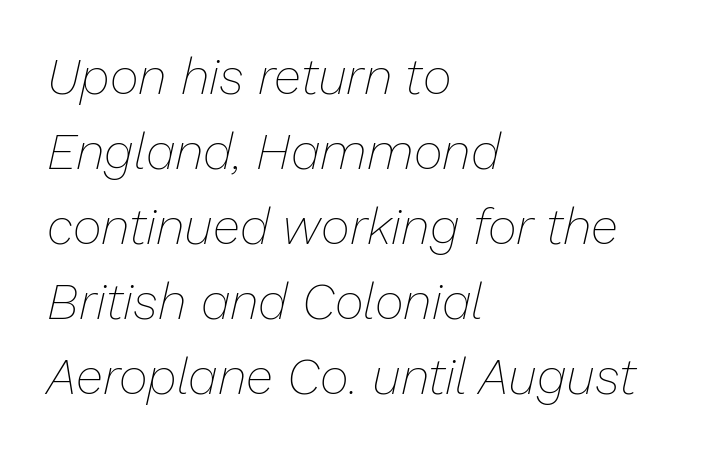
The image shows 50 px thin type, italic (leaning right); set left-aligned, normal line spacing (1.5x), normal letter spacing, not underlined; low stroke contrast and a medium x-height.
